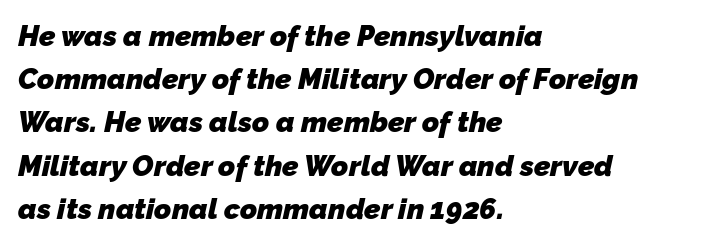
Default kerning and tracking; the words read as compact shapes. Does the copy run flush right? No — it runs flush left. Quick note: underline off. The rendering uses a bold face; every stroke is thick and dark.
